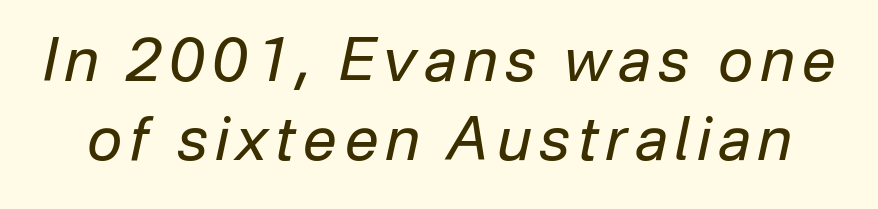
The image shows 60 px regular-weight type, italic (leaning right); set normal line spacing (1.32x), not underlined; low stroke contrast and a medium x-height.
